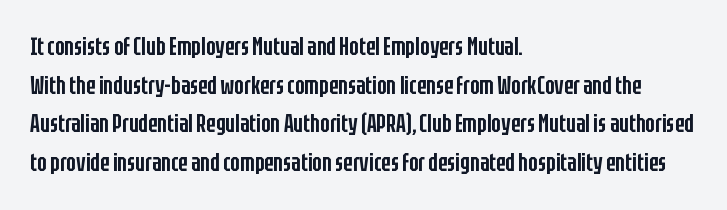
{"italic": "no", "bold": "semi", "underline": "no", "align": "left", "line_spacing": "normal", "line_spacing_ratio": 1.55, "letter_spacing": "normal", "letter_spacing_em": 0.0, "glyph_px": 25}
